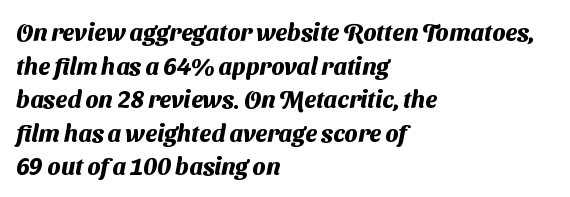
Emphasis by weight is at full strength: bold. Clear beneath every line of the passage. The tracking reads as untouched default to a designer's eye. Horizontal bands of white between lines are of average thickness. Caption: multi-line text, flush left, ragged right.
